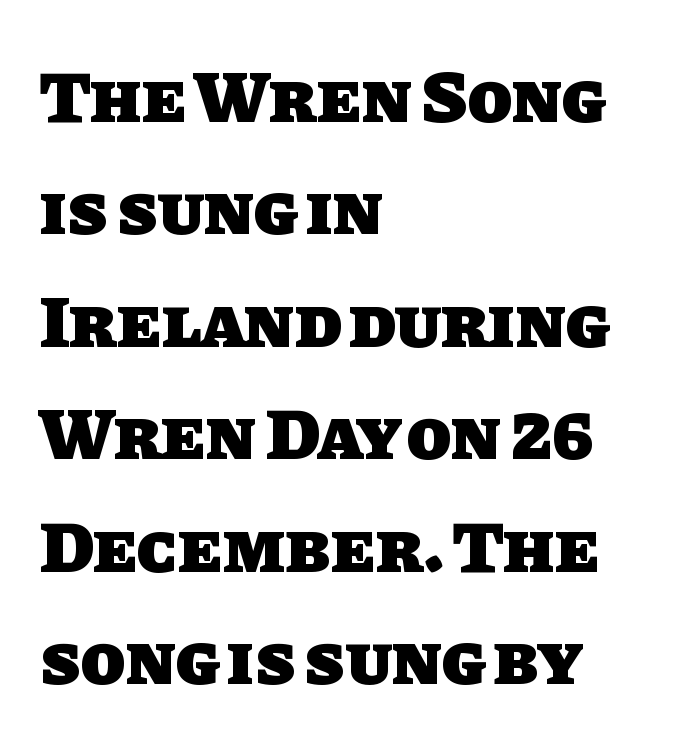
The image shows 73 px heavy sans-serif type; set left-aligned, normal line spacing (1.54x), normal letter spacing, not underlined; low stroke contrast and a large x-height.
